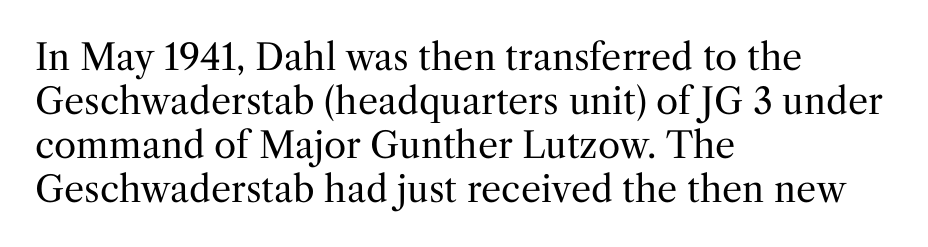
The image shows 36 px regular-weight serif type, upright; set left-aligned, line spacing 1.22x, normal letter spacing, not underlined; medium stroke contrast and a medium x-height.
